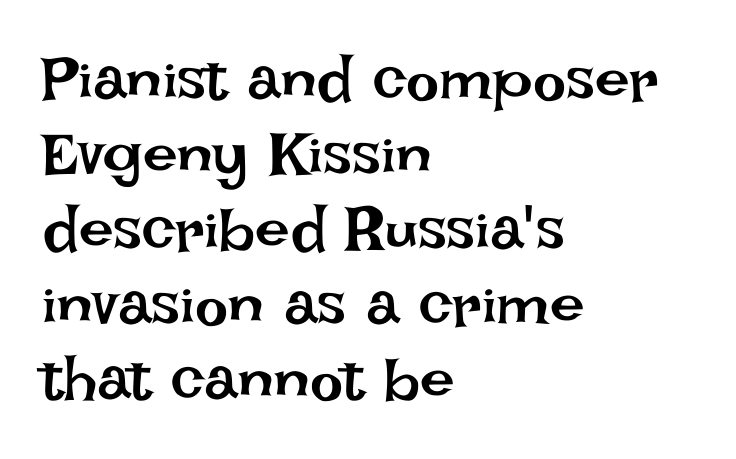
The image shows 62 px regular-weight type, upright; set left-aligned, line spacing 1.21x, normal letter spacing, not underlined; low stroke contrast and a large x-height.
